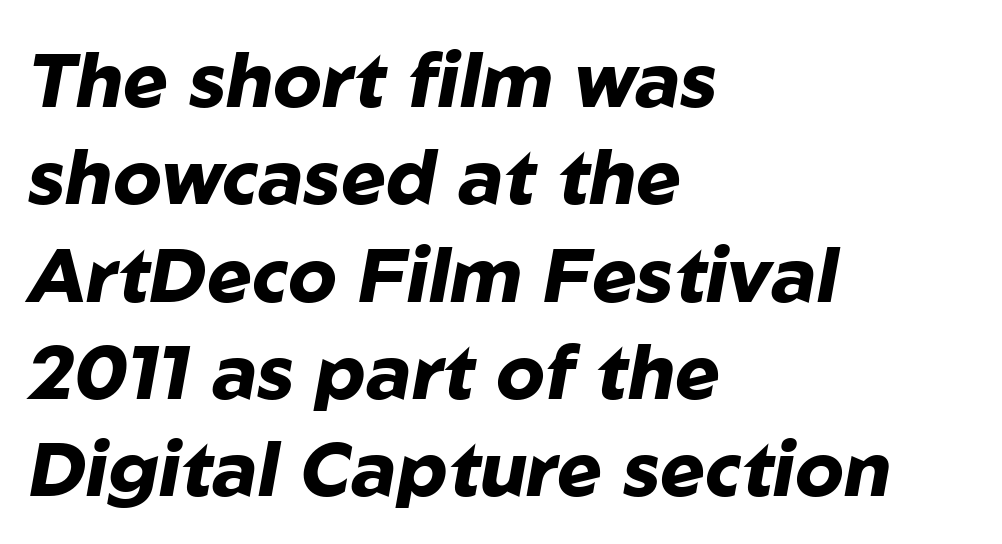
Pretty heavy lettering here — definitely bold. The face used here is proportionally spaced, like ordinary book or web type. Typeset ragged right — the left edge is the straight one. No word sits above an underline. Look at the tracking — it's just the regular setting, nothing added.
